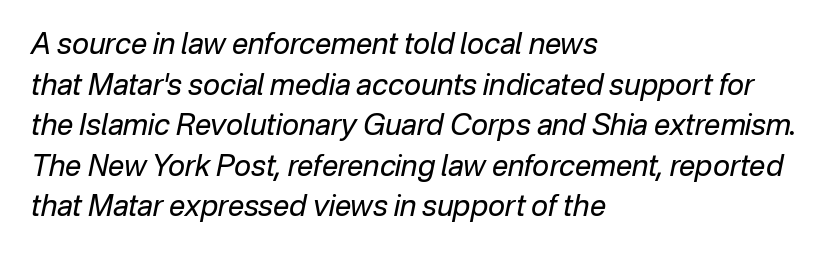
In terms of posture, this sample is oblique. The font is comparable to plain body text, perhaps lighter. This rendering leaves character spacing at its baseline value. Visually the block forms a straight wall on the left and a jagged coastline on the right.
